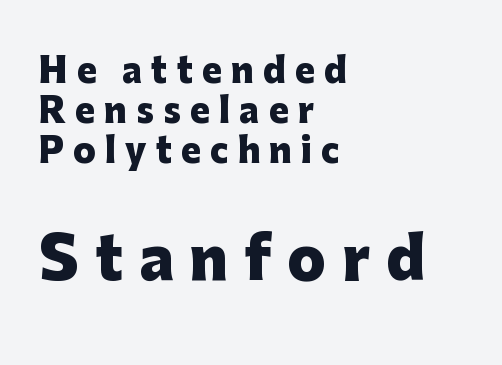
The type is letterspaced generously, with wide tracking. Does the lettering tilt? It doesn't — this is upright. Looks like regular typesetting: each glyph gets only the width it needs. Weight: bold. The text block is weighted toward the left margin, trailing off unevenly rightward.
